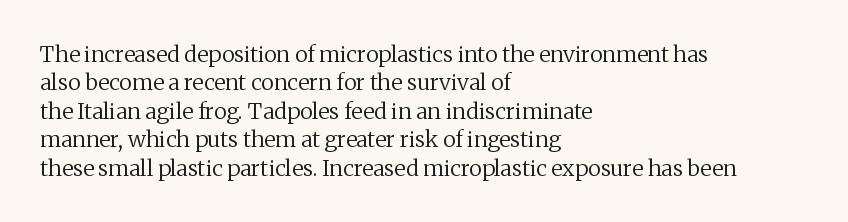
The image shows 22 px text type, upright; set left-aligned, normal line spacing (1.29x), normal letter spacing, not underlined.
